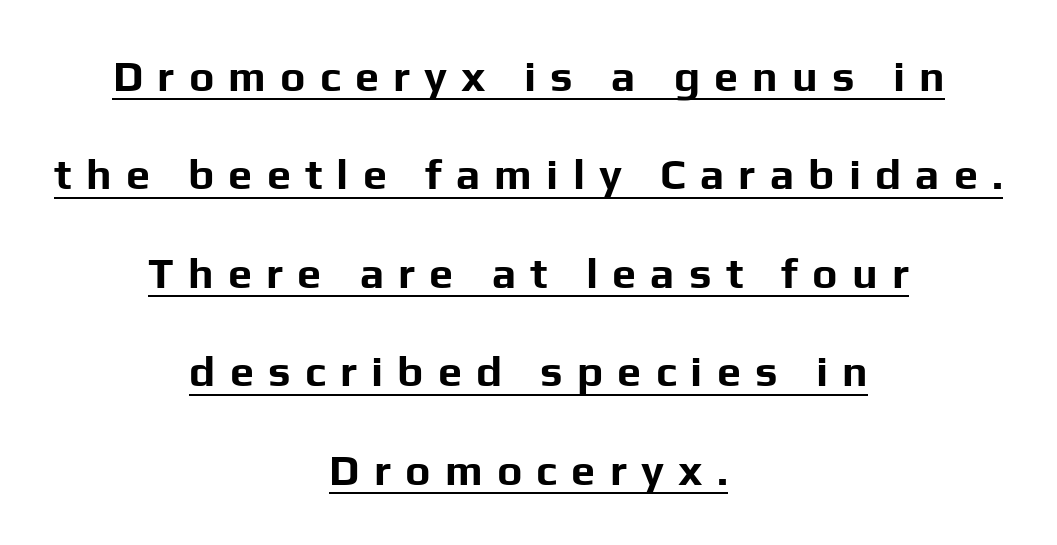
Q: Is the text bold? A: Yes.
Q: Is the text italic (slanted)? A: No, it is upright.
Q: Is the typeface a serif or a sans-serif typeface? A: Sans-serif.
Q: Is the text underlined? A: Yes.
Q: How is the paragraph aligned? A: Centered.
Q: Is the spacing between letters normal or unusually wide? A: Unusually wide.
Q: Is the spacing between lines tight, normal or loose? A: Loose.
Q: Width (condensed, normal, or wide)? A: Normal.
Q: Stroke contrast? A: Low.
Q: x-height? A: Medium.
Q: Monospaced? A: No.
